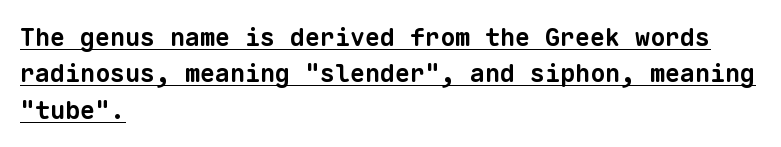
Each line of the rendering has a horizontal stroke beneath the glyphs. Nothing unusual about the tracking: characters are spaced as the font intends. Line starts are locked; line ends wander. Interline gaps are of average width in this sample.
